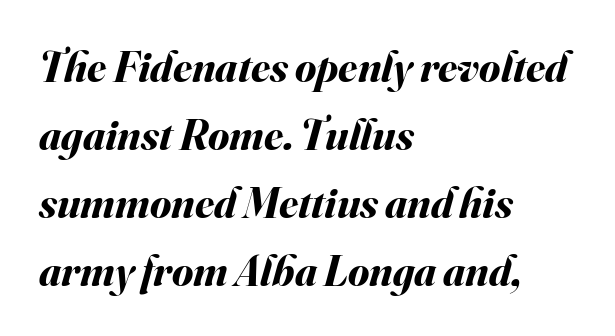
The specimen omits any rule beneath the text block's lines. The specimen reads as italic at a glance. The lines are quadded left. In terms of leading, this rendering sits right in the middle. These lines are rendered in a variable-pitch font. Honestly, the letter spacing is just normal — you wouldn't notice it.
